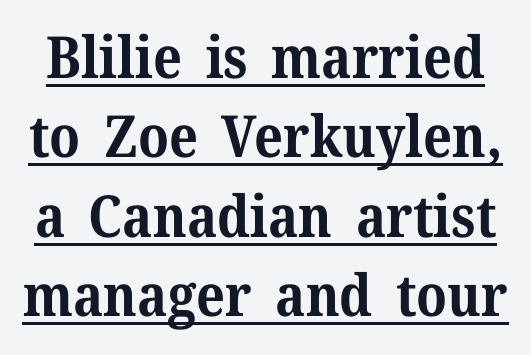
The image shows 58 px bold serif type, upright; set normal line spacing (1.37x), normal letter spacing, underlined; medium stroke contrast and a medium x-height.
